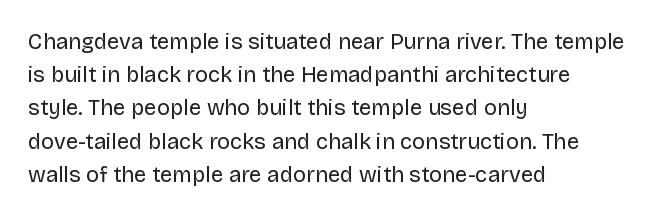
The image shows 22 px text type, upright; set left-aligned, normal line spacing (1.51x), normal letter spacing, not underlined.
